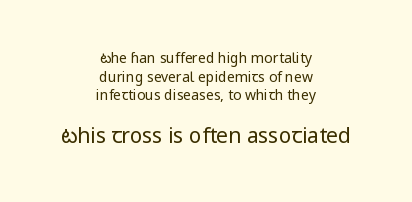
Normally led — the rows are evenly, conventionally spaced. No word sits above an underline. Default kerning and tracking; the words read as compact shapes. Notice how the passage keeps no hard edge, just a central spine. Which of the two is more prominent by size? The second, at the bottom.
